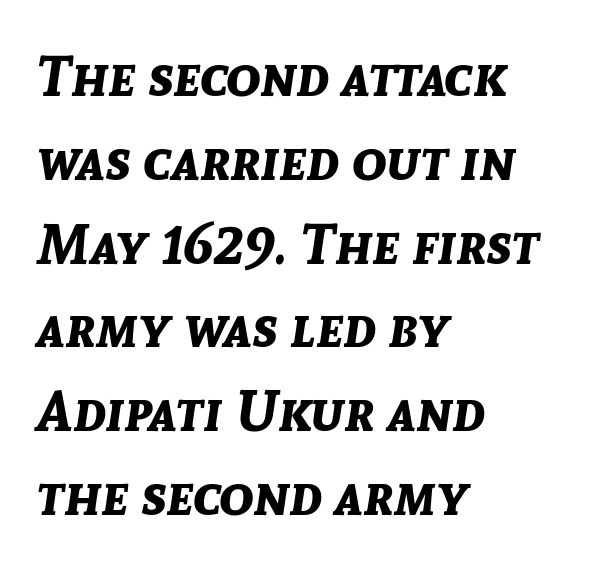
This is heavy type, rendered in bold. Is this a fixed-width face? No — the glyphs have proportional, varying widths. Horizontal bands of white between lines are of average thickness. The lettering tilts uniformly, giving the passage an italic look. The letterforms sit shoulder to shoulder at normal distance. Left-aligned paragraph, ragged on the right.
